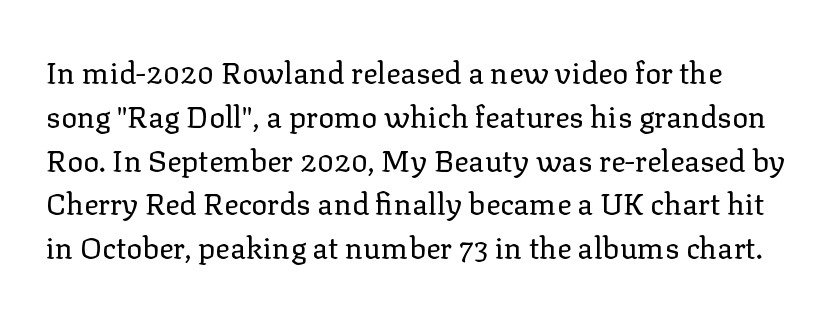
The image shows 30 px regular-weight serif type, upright; set normal line spacing (1.46x), normal letter spacing, not underlined; low stroke contrast and a medium x-height.
